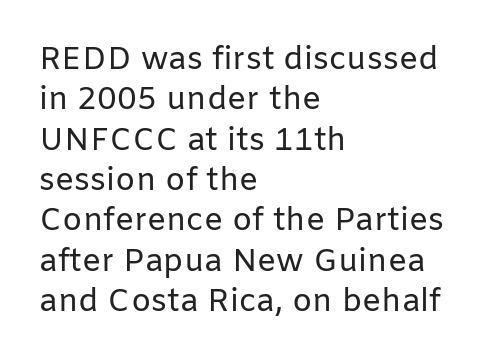
{"serif": "no", "italic": "no", "bold": "no", "weight": "regular", "width": "normal", "stroke_contrast": "low", "x_height": "medium", "monospaced": "no", "underline": "no", "align": "left", "line_spacing": "normal", "line_spacing_ratio": 1.26, "letter_spacing": "normal", "letter_spacing_em": 0.0, "glyph_px": 32}
